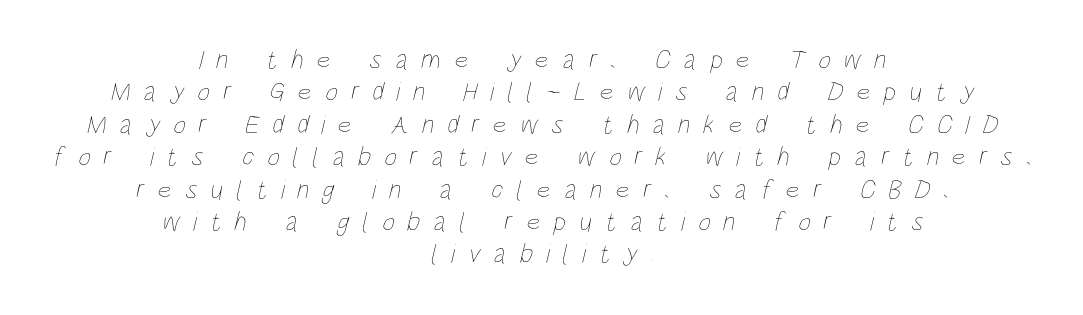
Q: Is the text bold? A: No.
Q: Is the text underlined? A: No.
Q: How is the paragraph aligned? A: Centered.
Q: Is the spacing between letters normal or unusually wide? A: Unusually wide.
